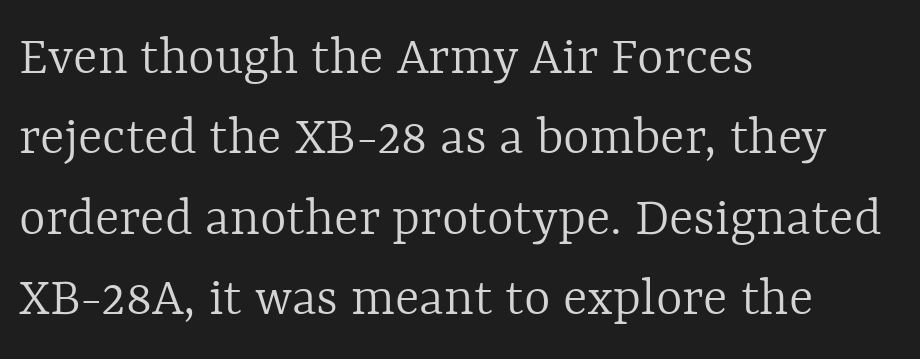
{"italic": "no", "bold": "no", "weight": "light", "width": "normal", "x_height": "medium", "monospaced": "no", "underline": "no", "align": "left", "line_spacing": "normal", "line_spacing_ratio": 1.41, "letter_spacing": "normal", "letter_spacing_em": 0.0, "glyph_px": 57}
